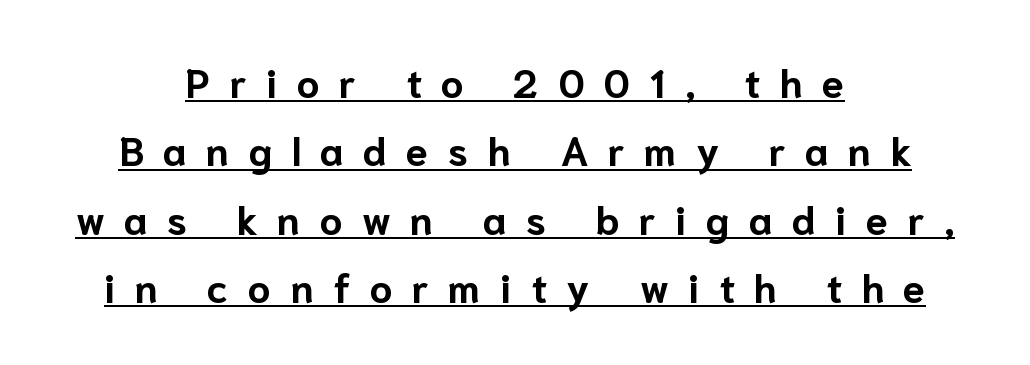
{"serif": "no", "italic": "no", "bold": "yes", "weight": "bold", "width": "normal", "stroke_contrast": "low", "x_height": "medium", "monospaced": "no", "underline": "yes", "align": "center", "line_spacing_ratio": 1.71, "letter_spacing": "wide", "letter_spacing_em": 0.49, "glyph_px": 40}
